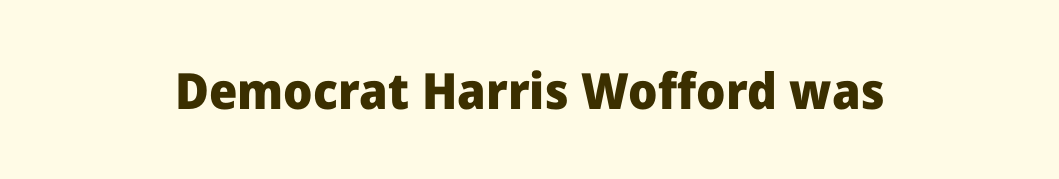
Q: Is the text bold? A: Yes.
Q: Is the text italic (slanted)? A: No, it is upright.
Q: Is the typeface a serif or a sans-serif typeface? A: Sans-serif.
Q: Is the text underlined? A: No.
Q: How is the paragraph aligned? A: Centered.
Q: Is the spacing between letters normal or unusually wide? A: Normal.
Q: Width (condensed, normal, or wide)? A: Normal.
Q: Stroke contrast? A: Low.
Q: x-height? A: Medium.
Q: Monospaced? A: No.
